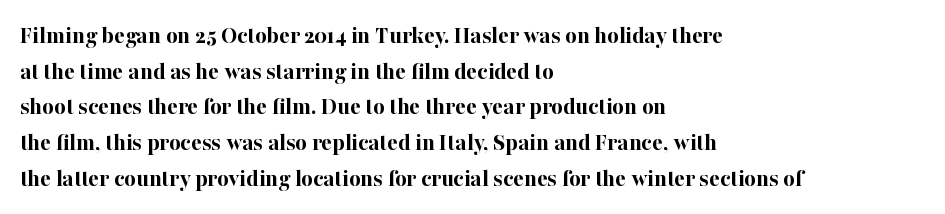
Q: Is the text bold? A: Yes.
Q: Is the text italic (slanted)? A: No, it is upright.
Q: Is the text underlined? A: No.
Q: How is the paragraph aligned? A: Left-aligned.
Q: Is the spacing between letters normal or unusually wide? A: Normal.
Q: Is the spacing between lines tight, normal or loose? A: Normal.
